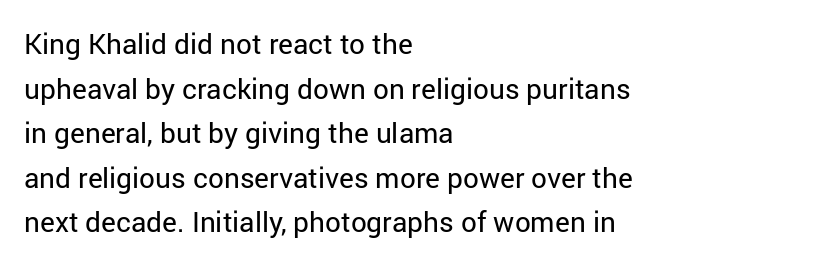
Reading down the column, the eye jumps a familiar distance to each next line. The setting favours the left margin, as ordinary paragraphs usually do. No italicization has been applied; the sample stays upright. Underlining? Definitely not there.
